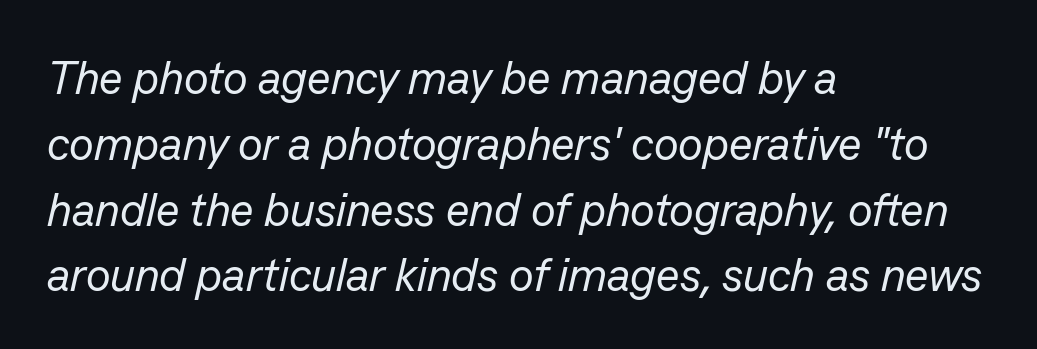
The space directly below the letters is spotless. Horizontally, the lines are justified to the leading edge only. An italicized treatment has been applied to the whole sample. Evenly set lines give the paragraph a standard silhouette. How are the letters spaced? Ordinarily, with no added tracking.
